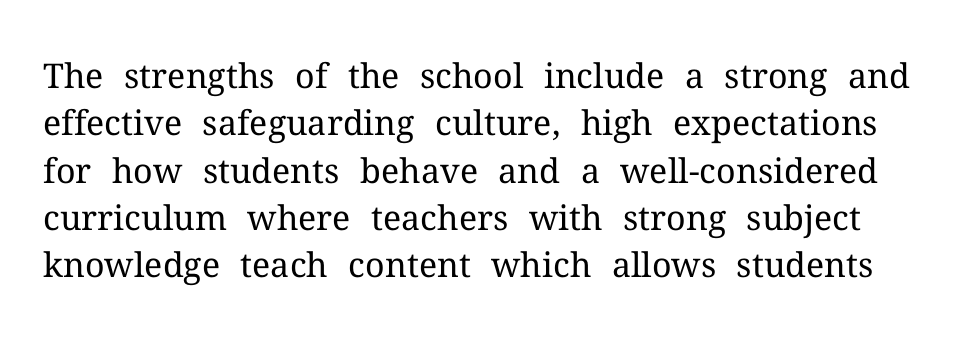
{"serif": "yes", "italic": "no", "bold": "no", "weight": "regular", "width": "normal", "stroke_contrast": "medium", "x_height": "medium", "monospaced": "no", "underline": "no", "line_spacing": "normal", "line_spacing_ratio": 1.39, "letter_spacing": "normal", "letter_spacing_em": 0.0, "glyph_px": 34}
